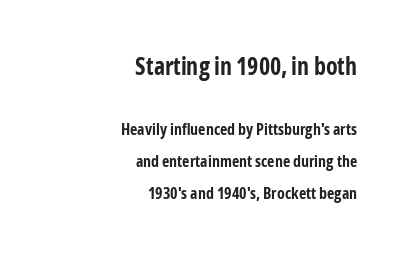
The rendering shrinks the type as you move from the upper chunk to the lower. The lines in this sample share a right terminus and differ only in where they begin. The specimen omits any rule beneath the text block's lines. Every character sits straight up, as roman type does.
